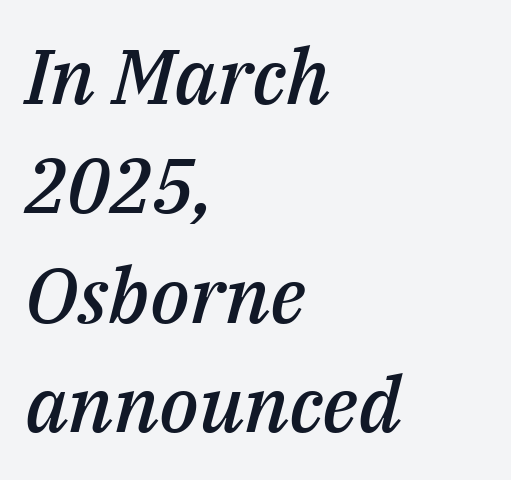
Q: Is the text bold? A: Semi-bold.
Q: Is the text italic (slanted)? A: Yes, it leans right by about 14 degrees.
Q: Is the text underlined? A: No.
Q: How is the paragraph aligned? A: Left-aligned.
Q: Is the spacing between letters normal or unusually wide? A: Normal.
Q: Is the spacing between lines tight, normal or loose? A: Normal.
Q: Width (condensed, normal, or wide)? A: Normal.
Q: Stroke contrast? A: Medium.
Q: x-height? A: Medium.
Q: Monospaced? A: No.
